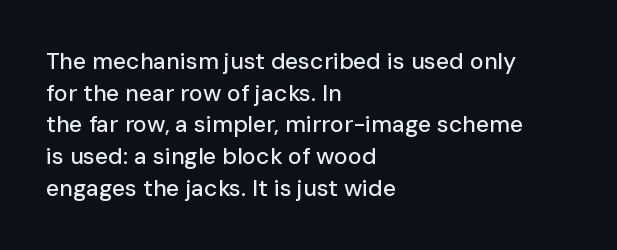
The image shows 23 px text type, upright; set left-aligned, normal line spacing (1.38x), normal letter spacing, not underlined.
